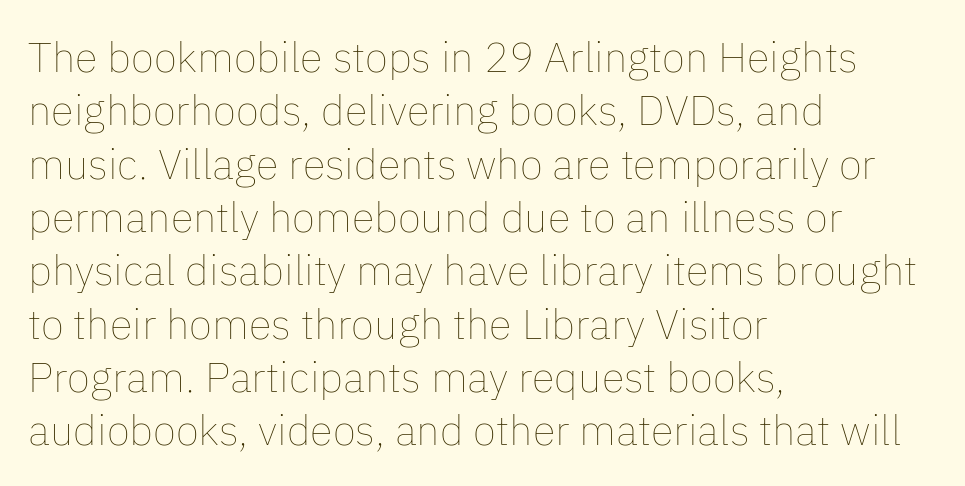
Q: Is the text bold? A: No.
Q: Is the text italic (slanted)? A: No, it is upright.
Q: Is the text underlined? A: No.
Q: How is the paragraph aligned? A: Left-aligned.
Q: Is the spacing between letters normal or unusually wide? A: Normal.
Q: Is the spacing between lines tight, normal or loose? A: Normal.
Q: Width (condensed, normal, or wide)? A: Normal.
Q: Stroke contrast? A: Low.
Q: x-height? A: Medium.
Q: Monospaced? A: No.
